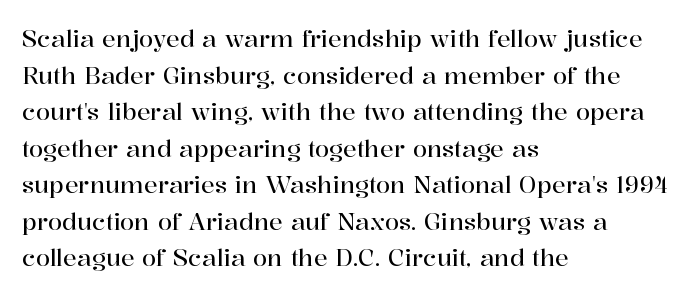
Rendered with straight, roman letterforms. Notice how the passage keeps a crisp vertical edge on the left only. A typesetter would call this leading conventional body-copy spacing. Is the letter spacing exaggerated? No — it looks like the ordinary default.
